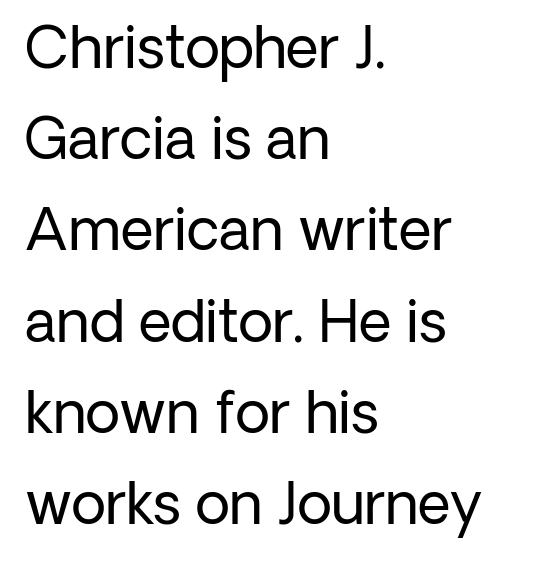
{"serif": "no", "italic": "no", "bold": "no", "weight": "regular", "width": "normal", "stroke_contrast": "low", "x_height": "medium", "monospaced": "no", "underline": "no", "align": "left", "line_spacing": "normal", "line_spacing_ratio": 1.6, "letter_spacing": "normal", "letter_spacing_em": 0.0, "glyph_px": 57}
